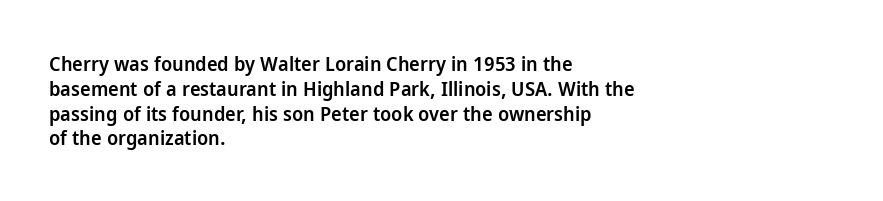
Where is the straight margin? On the left. These words are printed semibold, heavier than regular yet not bold. Designer's note — italics off, roman on. The space beneath each line is pristine and unruled. Words appear dense and cohesive because spacing is normal.
